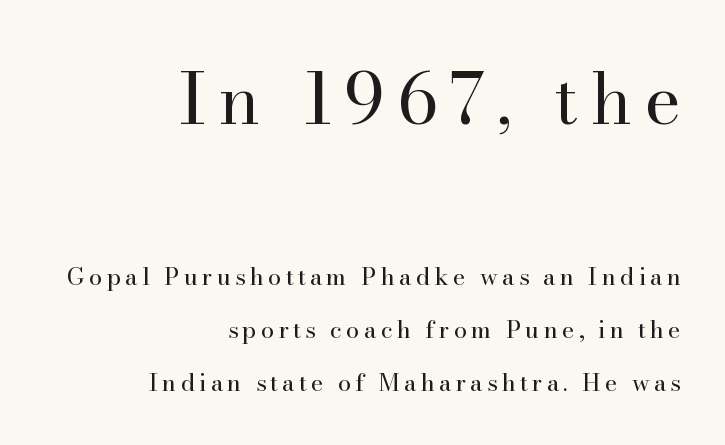
Q: Is the text bold? A: No.
Q: Is the text italic (slanted)? A: No, it is upright.
Q: Is the typeface a serif or a sans-serif typeface? A: Serif.
Q: Is the text underlined? A: No.
Q: How is the paragraph aligned? A: Right-aligned.
Q: Is the spacing between lines tight, normal or loose? A: Loose.
Q: Which block of text is set in a larger size, the first (top) or the second (bottom)? A: The first (top) one.
Q: Width (condensed, normal, or wide)? A: Normal.
Q: Stroke contrast? A: High.
Q: x-height? A: Small.
Q: Monospaced? A: No.
